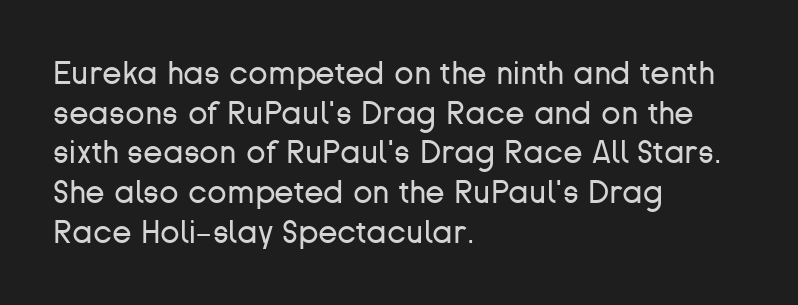
{"serif": "no", "italic": "no", "bold": "no", "weight": "regular", "width": "normal", "stroke_contrast": "low", "x_height": "medium", "monospaced": "no", "underline": "no", "align": "left", "line_spacing_ratio": 1.24, "letter_spacing": "normal", "letter_spacing_em": 0.0, "glyph_px": 32}
